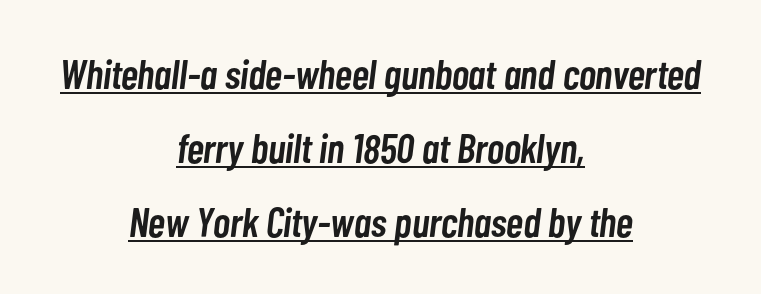
Q: Is the text bold? A: Semi-bold.
Q: Is the text italic (slanted)? A: Yes, it leans right by about 7 degrees.
Q: Is the text underlined? A: Yes.
Q: How is the paragraph aligned? A: Centered.
Q: Is the spacing between letters normal or unusually wide? A: Normal.
Q: Width (condensed, normal, or wide)? A: Condensed.
Q: Stroke contrast? A: Low.
Q: x-height? A: Medium.
Q: Monospaced? A: No.
